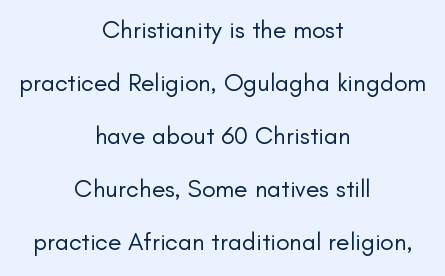
The image shows 25 px text type, upright; set centered, loose line spacing (2.12x), normal letter spacing, not underlined.
